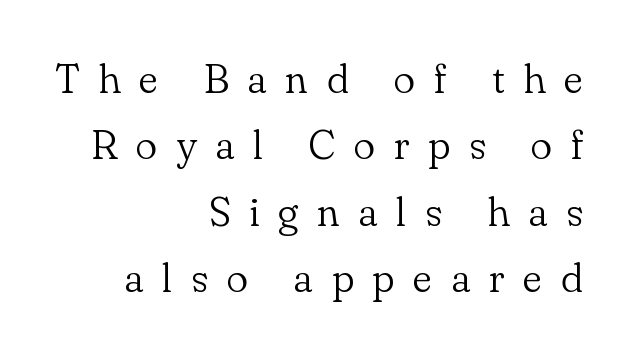
Honestly, the letter spacing is so wide it's the main thing you notice. Only glyphs here, with clear space below each row. Summary of vertical rhythm: regular, with standard interline spacing. Compared with a typical body face, this is equally light or lighter still. Ascenders rise straight up at ninety degrees. These lines stack with their right ends in a neat column.
